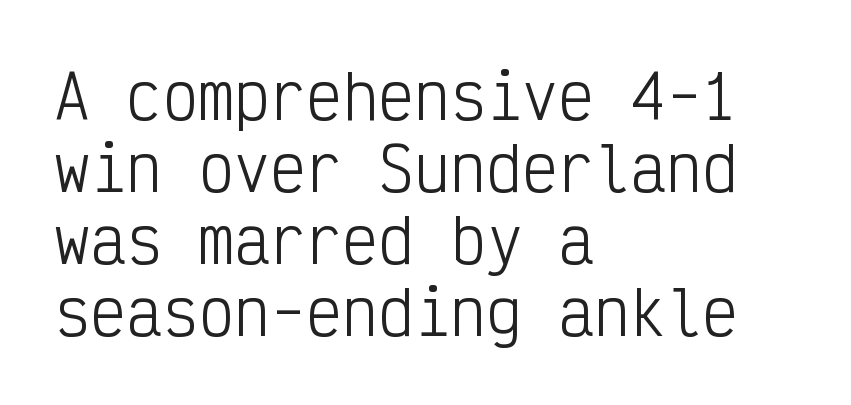
Q: Is the text bold? A: No.
Q: Is the text italic (slanted)? A: No, it is upright.
Q: Is the typeface a serif or a sans-serif typeface? A: Sans-serif.
Q: Is the text underlined? A: No.
Q: How is the paragraph aligned? A: Left-aligned.
Q: Is the spacing between letters normal or unusually wide? A: Normal.
Q: Width (condensed, normal, or wide)? A: Condensed.
Q: Stroke contrast? A: Low.
Q: x-height? A: Medium.
Q: Monospaced? A: Yes.
